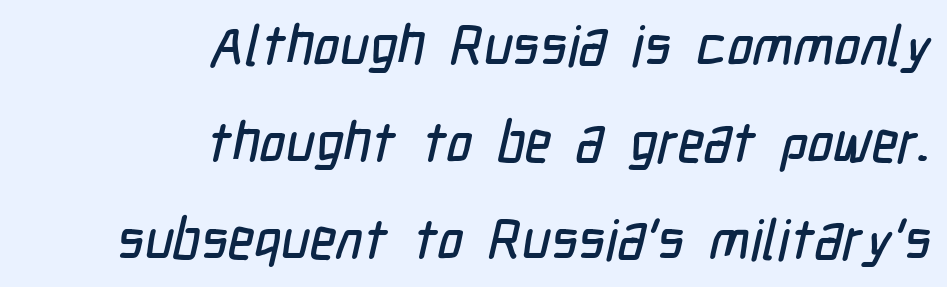
This rendering features lettering with no underline. Each word holds together tightly as a unit, with standard inter-letter gaps. Nope, no serifs anywhere on these letters. Varying glyph widths throughout — classic text-font behaviour. The typesetter chose a ragged-left arrangement here.
